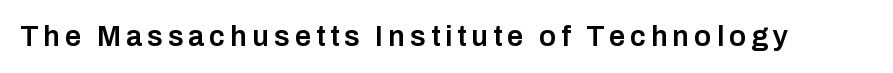
Q: Is the text bold? A: Semi-bold.
Q: Is the text italic (slanted)? A: No, it is upright.
Q: Is the typeface a serif or a sans-serif typeface? A: Sans-serif.
Q: Is the text underlined? A: No.
Q: Width (condensed, normal, or wide)? A: Normal.
Q: Stroke contrast? A: Low.
Q: x-height? A: Medium.
Q: Monospaced? A: No.
